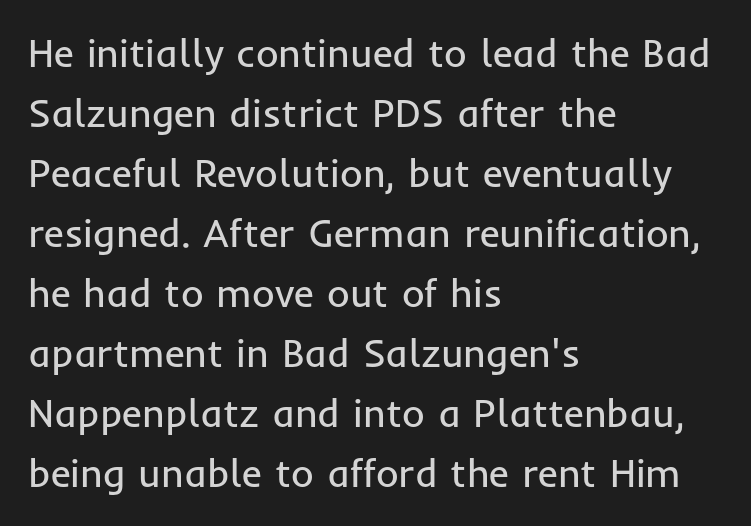
Compared with a typical body face, this is equally light or lighter still. Bare-footed words on every line. Note the varied advance widths — an 'i' is clearly narrower than an 'm'. In terms of leading, this rendering sits right in the middle.
